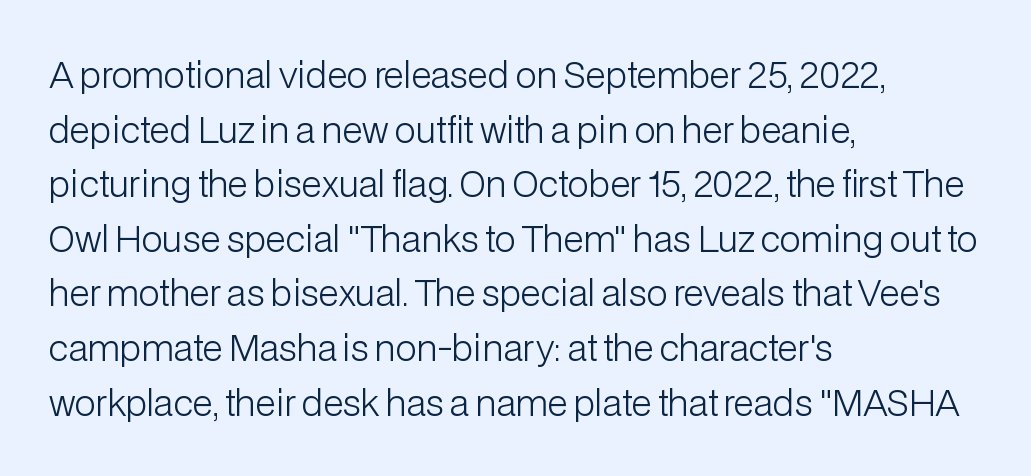
Style check: upright. Grotesque or geometric, the face here clearly has no serifs. Reading down the block, your eye returns to a fixed left position each line. The space between consecutive lines is moderate. Tracking value appears to be zero — textbook default spacing. Check the space under the baseline: it is left empty.
